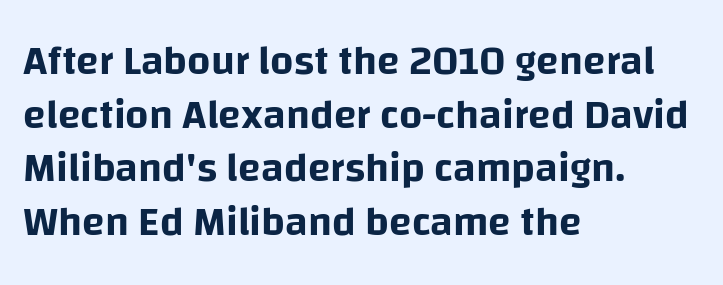
{"serif": "no", "italic": "no", "width": "normal", "stroke_contrast": "low", "x_height": "large", "monospaced": "no", "underline": "no", "align": "left", "line_spacing": "normal", "line_spacing_ratio": 1.31, "letter_spacing": "normal", "letter_spacing_em": 0.0, "glyph_px": 41}
